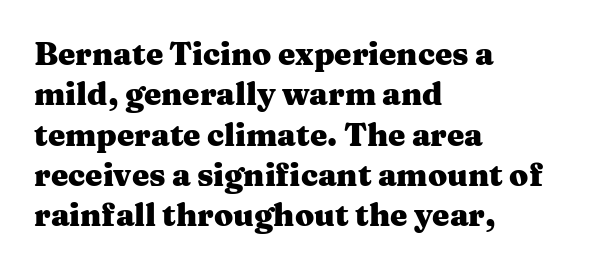
The font's upright variant was chosen for this text. Which margin do the lines hug? The left one — the right edge is uneven. The letters advance in unequal steps, a hallmark of proportional type. Strong, thick strokes mark this as bold type. Letterform terminals end in serifs throughout the passage. Summary of vertical rhythm: regular, with standard interline spacing.
